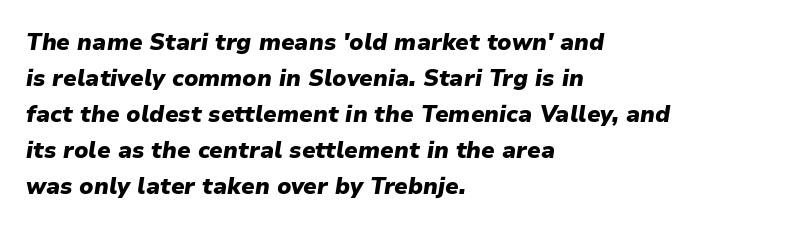
The image shows 23 px bold type, italic (leaning right); set left-aligned, normal line spacing (1.57x), normal letter spacing, not underlined.
